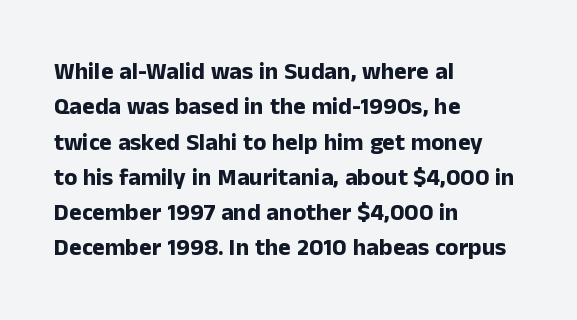
{"italic": "no", "bold": "yes", "underline": "no", "align": "left", "line_spacing": "normal", "line_spacing_ratio": 1.47, "letter_spacing": "normal", "letter_spacing_em": 0.0, "glyph_px": 24}
